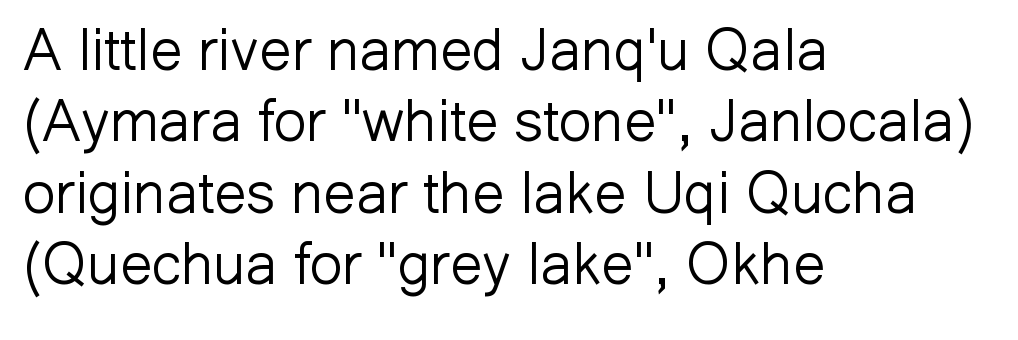
{"serif": "no", "italic": "no", "bold": "no", "weight": "light", "width": "normal", "stroke_contrast": "low", "x_height": "medium", "monospaced": "no", "underline": "no", "align": "left", "line_spacing_ratio": 1.23, "letter_spacing": "normal", "letter_spacing_em": 0.0, "glyph_px": 58}
